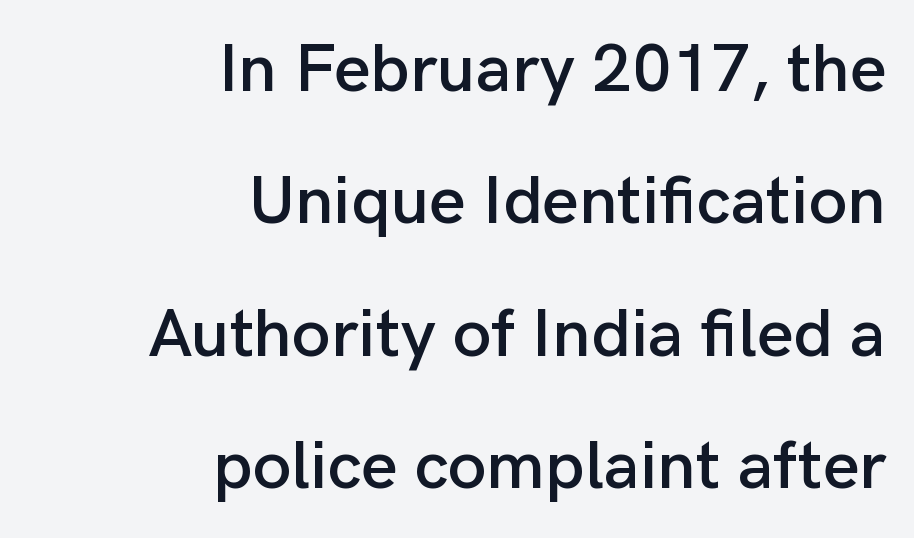
{"serif": "no", "italic": "no", "width": "normal", "stroke_contrast": "low", "x_height": "medium", "monospaced": "no", "underline": "no", "align": "right", "line_spacing": "loose", "line_spacing_ratio": 1.92, "letter_spacing": "normal", "letter_spacing_em": 0.0, "glyph_px": 69}
